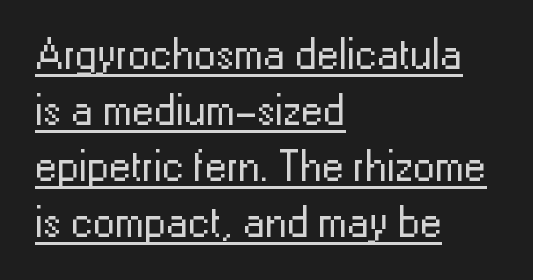
Q: Is the text bold? A: No.
Q: Is the text italic (slanted)? A: No, it is upright.
Q: Is the typeface a serif or a sans-serif typeface? A: Sans-serif.
Q: Is the text underlined? A: Yes.
Q: How is the paragraph aligned? A: Left-aligned.
Q: Is the spacing between letters normal or unusually wide? A: Normal.
Q: Is the spacing between lines tight, normal or loose? A: Normal.
Q: Width (condensed, normal, or wide)? A: Normal.
Q: Stroke contrast? A: Low.
Q: x-height? A: Medium.
Q: Monospaced? A: No.
